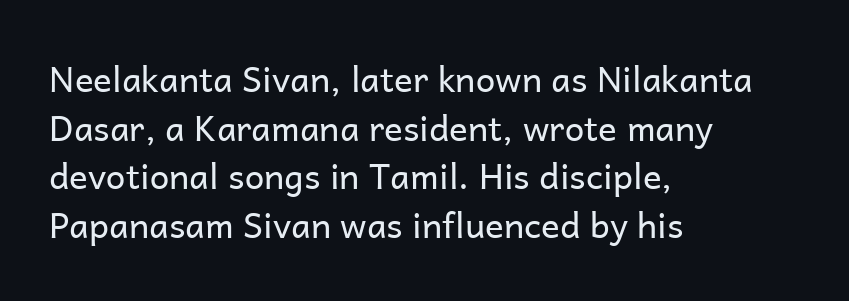
Does the lettering tilt? It doesn't — this is upright. The strokes are not fattened; the text isn't bold. Caption: multi-line text, flush left, ragged right. The rendering uses natural spacing where letterforms have individual widths.
